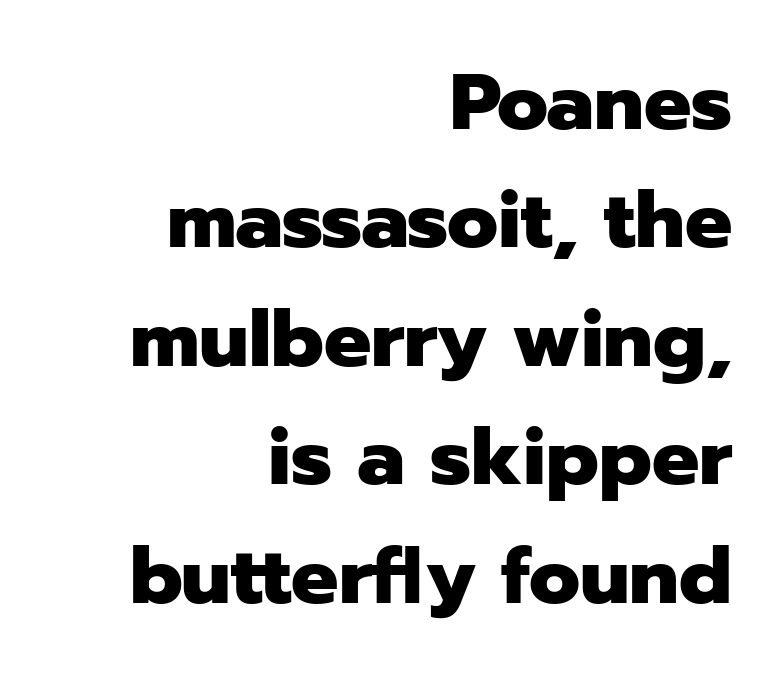
{"serif": "no", "italic": "no", "bold": "yes", "weight": "heavy", "width": "normal", "stroke_contrast": "low", "x_height": "medium", "monospaced": "no", "underline": "no", "align": "right", "line_spacing": "normal", "line_spacing_ratio": 1.5, "letter_spacing": "normal", "letter_spacing_em": 0.0, "glyph_px": 79}
